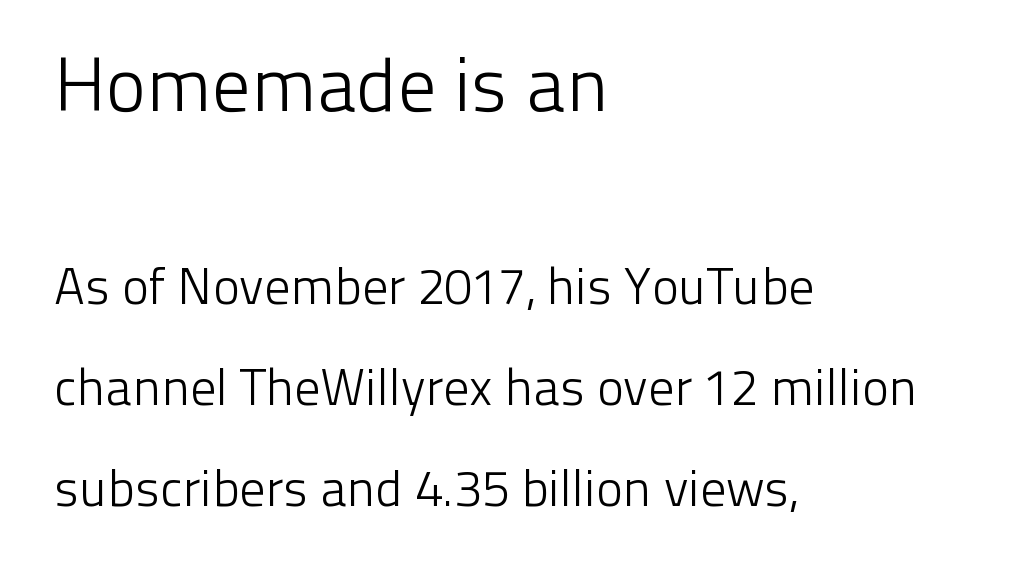
Q: Is the text bold? A: No.
Q: Is the text italic (slanted)? A: No, it is upright.
Q: Is the typeface a serif or a sans-serif typeface? A: Sans-serif.
Q: Is the text underlined? A: No.
Q: How is the paragraph aligned? A: Left-aligned.
Q: Is the spacing between letters normal or unusually wide? A: Normal.
Q: Is the spacing between lines tight, normal or loose? A: Loose.
Q: Which block of text is set in a larger size, the first (top) or the second (bottom)? A: The first (top) one.
Q: Width (condensed, normal, or wide)? A: Normal.
Q: Stroke contrast? A: Low.
Q: x-height? A: Medium.
Q: Monospaced? A: No.
